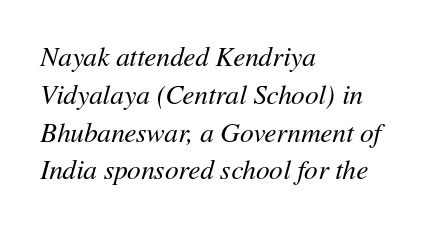
A typesetter would call this zero additional tracking. One-word summary of the alignment: left. Stem width sits at or under what a default text font uses. Looking at the ascenders, they clearly lean. The rows are spaced the way most documents space them.
